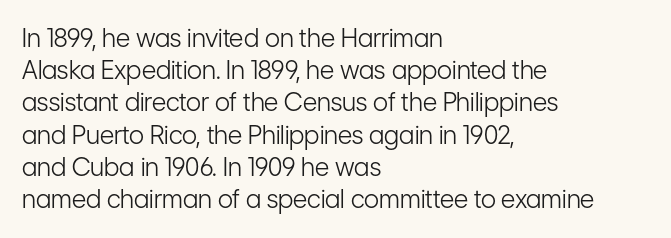
Q: Is the text bold? A: No.
Q: Is the text italic (slanted)? A: No, it is upright.
Q: Is the text underlined? A: No.
Q: How is the paragraph aligned? A: Left-aligned.
Q: Is the spacing between letters normal or unusually wide? A: Normal.
Q: Is the spacing between lines tight, normal or loose? A: Normal.
